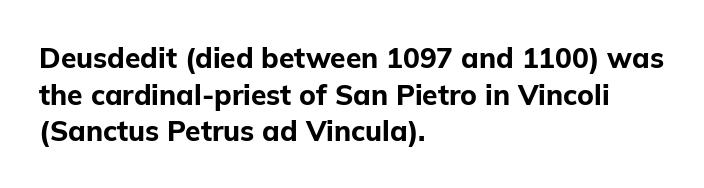
The image shows 28 px bold sans-serif type, upright; set left-aligned, normal line spacing (1.31x), normal letter spacing, not underlined; low stroke contrast and a medium x-height.
